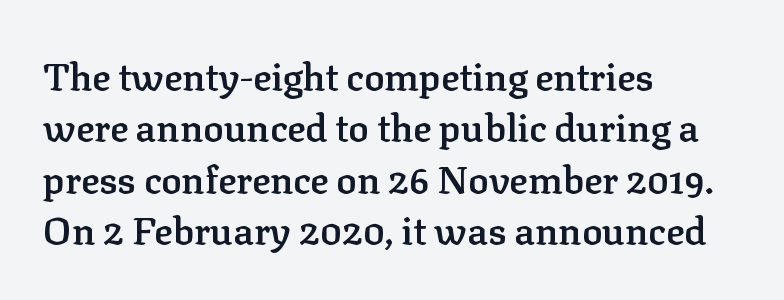
{"serif": "yes", "italic": "no", "bold": "semi", "weight": "semibold", "width": "normal", "stroke_contrast": "low", "x_height": "medium", "monospaced": "no", "underline": "no", "align": "left", "line_spacing": "normal", "line_spacing_ratio": 1.35, "letter_spacing": "normal", "letter_spacing_em": 0.0, "glyph_px": 38}
